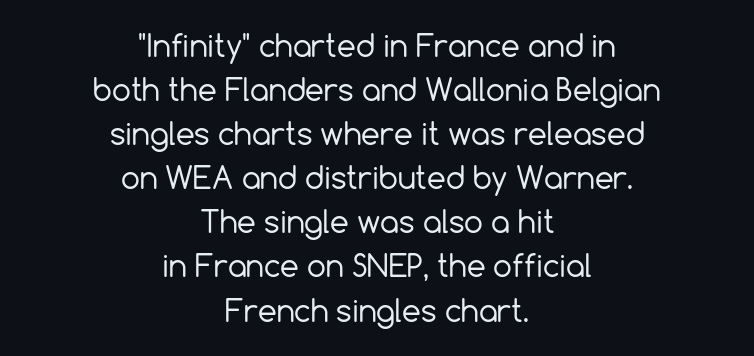
{"serif": "no", "italic": "no", "bold": "no", "weight": "regular", "width": "normal", "x_height": "medium", "monospaced": "no", "underline": "no", "align": "center", "line_spacing": "normal", "line_spacing_ratio": 1.47, "letter_spacing": "normal", "letter_spacing_em": 0.0, "glyph_px": 30}
